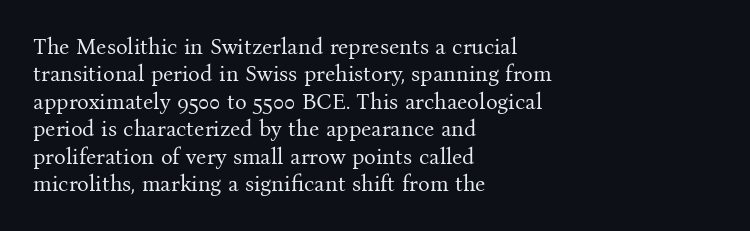
The image shows 22 px text type, upright; set left-aligned, normal line spacing (1.25x), normal letter spacing, not underlined.
